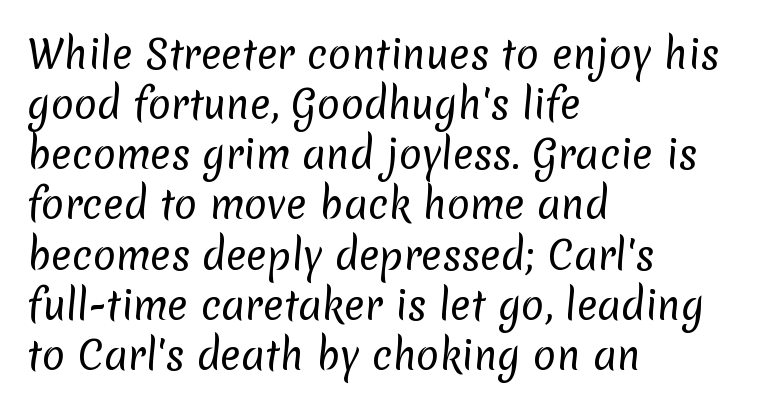
The image shows 38 px regular-weight sans-serif type; set left-aligned, normal line spacing (1.32x), normal letter spacing, not underlined; low stroke contrast and a medium x-height.
